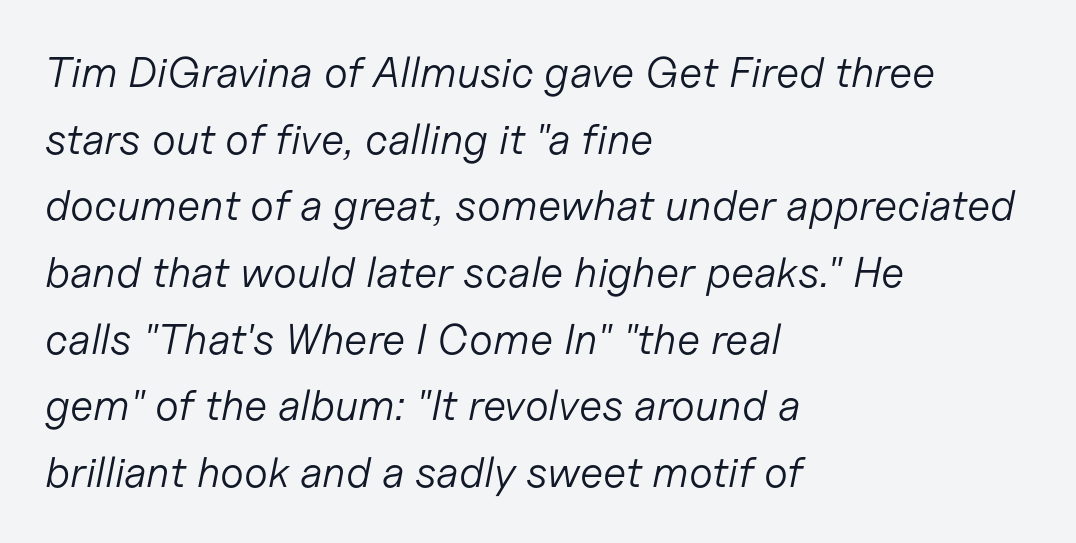
{"italic": "yes", "lean": "right", "slant_degrees": 11, "bold": "no", "weight": "light", "width": "normal", "stroke_contrast": "low", "x_height": "medium", "monospaced": "no", "underline": "no", "align": "left", "line_spacing": "normal", "line_spacing_ratio": 1.55, "letter_spacing": "normal", "letter_spacing_em": 0.0, "glyph_px": 43}
